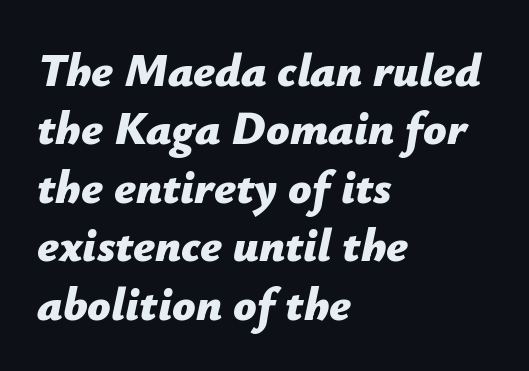
Q: Is the text bold? A: Yes.
Q: Is the text italic (slanted)? A: Yes, it leans right by about 12 degrees.
Q: Is the text underlined? A: No.
Q: How is the paragraph aligned? A: Left-aligned.
Q: Is the spacing between letters normal or unusually wide? A: Normal.
Q: Is the spacing between lines tight, normal or loose? A: Normal.
Q: Width (condensed, normal, or wide)? A: Normal.
Q: Stroke contrast? A: Low.
Q: x-height? A: Medium.
Q: Monospaced? A: No.
